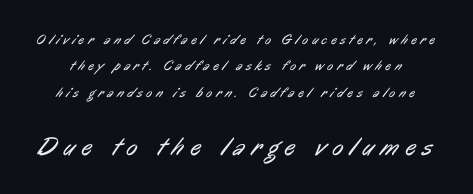
You get the small type first, then a jump to larger type. The cut favours lightness, reaching ordinary text weight at its darkest. Plain, unruled lines of type. Spacing between characters has been opened up far beyond the box default.
